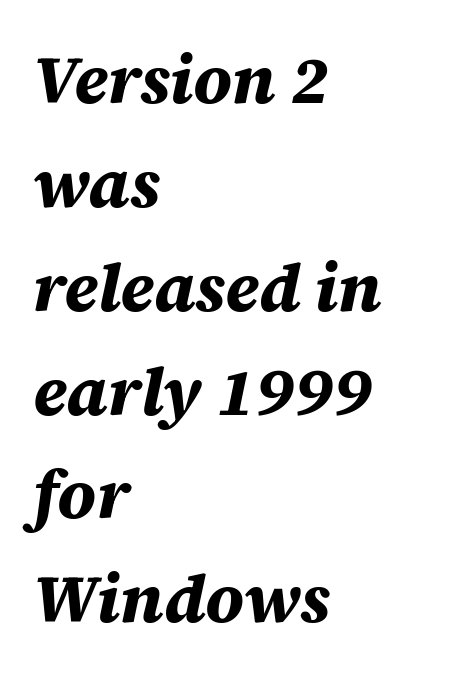
Q: Is the text bold? A: Yes.
Q: Is the text italic (slanted)? A: Yes, it leans right by about 12 degrees.
Q: Is the text underlined? A: No.
Q: How is the paragraph aligned? A: Left-aligned.
Q: Is the spacing between letters normal or unusually wide? A: Normal.
Q: Is the spacing between lines tight, normal or loose? A: Normal.
Q: Width (condensed, normal, or wide)? A: Normal.
Q: Stroke contrast? A: Medium.
Q: x-height? A: Large.
Q: Monospaced? A: No.
